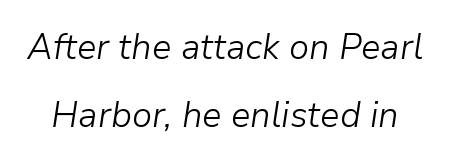
{"italic": "yes", "lean": "right", "slant_degrees": 9, "bold": "no", "weight": "light", "width": "normal", "stroke_contrast": "low", "x_height": "medium", "monospaced": "no", "underline": "no", "line_spacing": "loose", "line_spacing_ratio": 1.94, "letter_spacing": "normal", "letter_spacing_em": 0.0, "glyph_px": 35}
